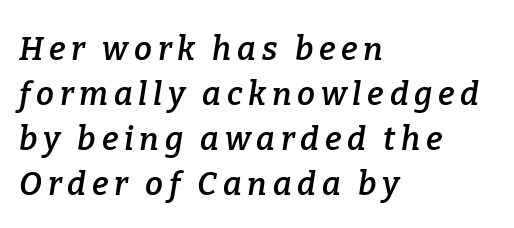
{"serif": "yes", "italic": "yes", "lean": "right", "slant_degrees": 9, "bold": "semi", "weight": "semibold", "width": "normal", "stroke_contrast": "low", "x_height": "medium", "monospaced": "no", "underline": "no", "align": "left", "line_spacing": "normal", "line_spacing_ratio": 1.41, "glyph_px": 32}
